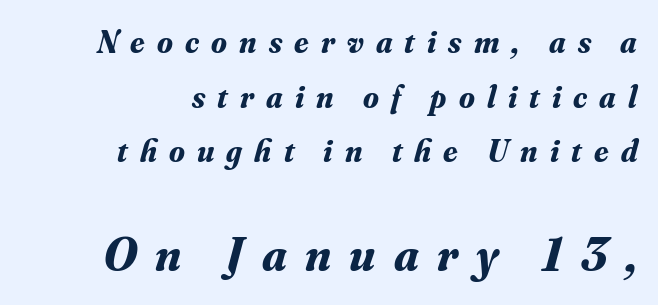
{"serif": "yes", "italic": "yes", "lean": "right", "slant_degrees": 16, "bold": "yes", "weight": "bold", "width": "normal", "stroke_contrast": "medium", "x_height": "small", "monospaced": "no", "underline": "no", "align": "right", "line_spacing_ratio": 1.71, "letter_spacing": "wide", "letter_spacing_em": 0.38, "larger_block": "second", "size_ratio": 1.5, "glyph_px": 48}
